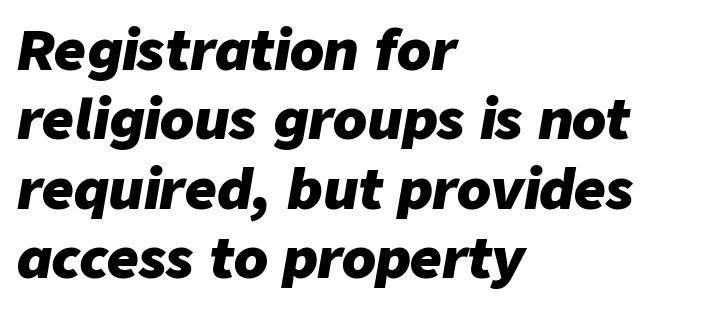
The image shows 55 px heavy type, italic (leaning right); set left-aligned, normal line spacing (1.26x), normal letter spacing, not underlined; low stroke contrast and a medium x-height.
